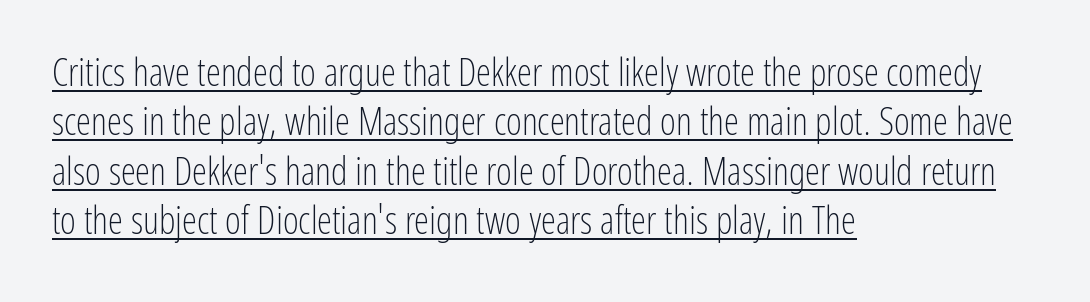
Standard letterfit; no display-style spreading of the glyphs. Students, observe: this is what conventionally led text looks like. You could not count columns in this text — the font is proportionally spaced. Posture: vertical.
